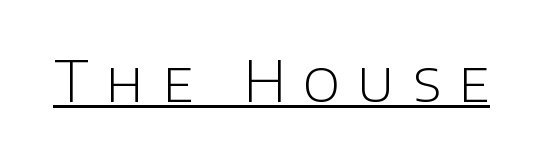
The image shows 57 px light sans-serif type, upright; set unusually wide letter spacing (+0.31 em), underlined; low stroke contrast and a large x-height.
